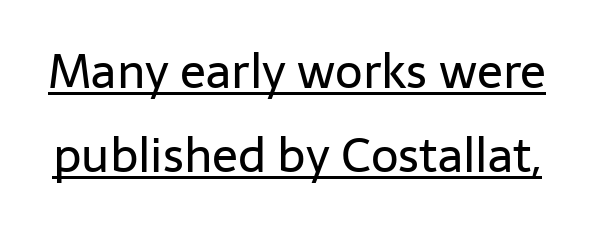
{"serif": "no", "italic": "no", "bold": "no", "weight": "regular", "width": "normal", "stroke_contrast": "low", "x_height": "medium", "monospaced": "no", "underline": "yes", "line_spacing_ratio": 1.75, "letter_spacing": "normal", "letter_spacing_em": 0.0, "glyph_px": 48}
